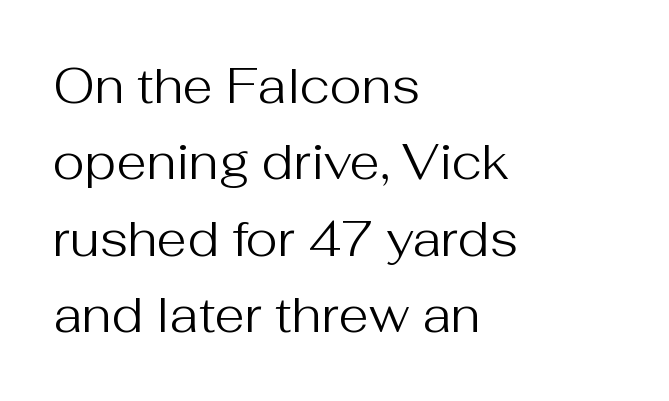
{"serif": "no", "italic": "no", "bold": "no", "weight": "regular", "width": "normal", "stroke_contrast": "medium", "x_height": "medium", "monospaced": "no", "underline": "no", "align": "left", "line_spacing": "normal", "line_spacing_ratio": 1.56, "letter_spacing": "normal", "letter_spacing_em": 0.0, "glyph_px": 49}
